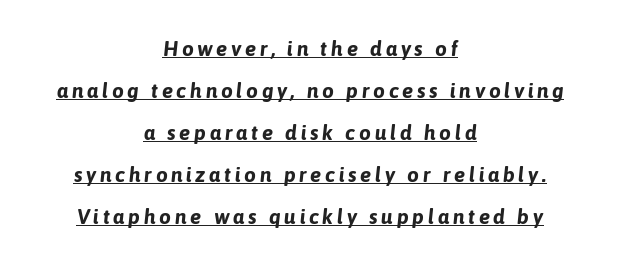
One glance says open: line gaps are wider than usual. Does the copy run flush right? No — it is centered line by line. It's the slanting kind of type. Emphasis is given by a line drawn under the lettering. Look at the stroke-to-counter ratio: heavy, a bold.
